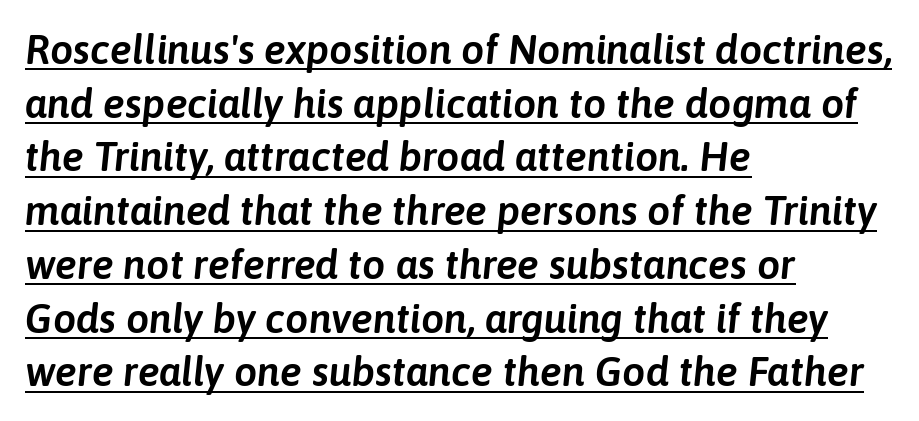
The image shows 41 px text type, italic (leaning right); set left-aligned, normal line spacing (1.31x), normal letter spacing, underlined; low stroke contrast and a medium x-height.
